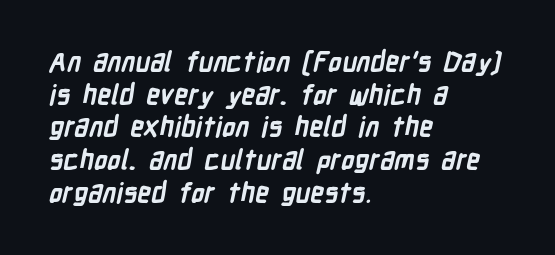
Q: Is the text bold? A: Yes.
Q: Is the text underlined? A: No.
Q: How is the paragraph aligned? A: Left-aligned.
Q: Is the spacing between letters normal or unusually wide? A: Normal.
